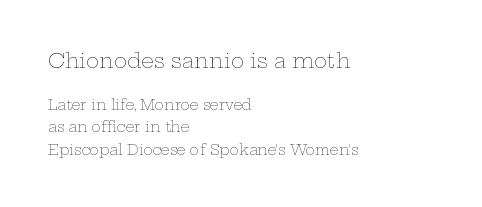
The image shows 20 px text type, upright; set left-aligned, normal line spacing (1.6x), normal letter spacing, not underlined; the first (top) block is 1.43x larger.
